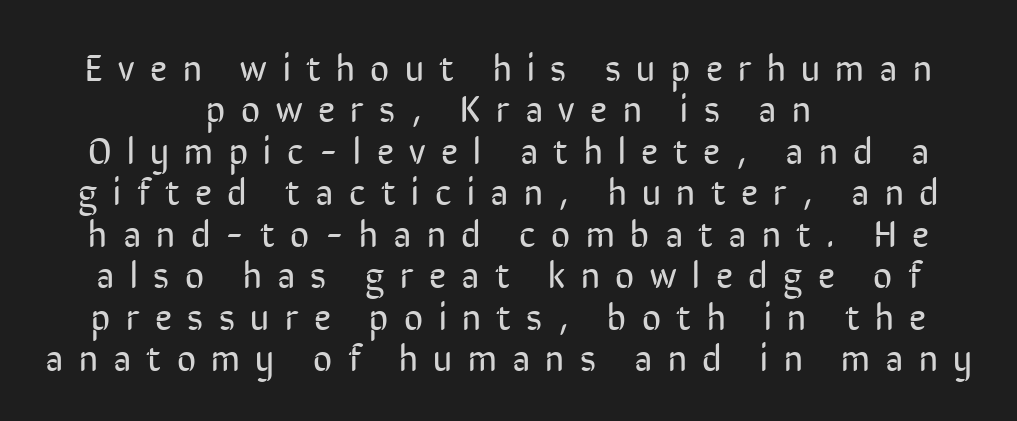
{"serif": "no", "italic": "no", "bold": "no", "weight": "regular", "width": "condensed", "stroke_contrast": "low", "x_height": "medium", "monospaced": "no", "underline": "no", "align": "center", "line_spacing": "tight", "line_spacing_ratio": 1.12, "letter_spacing": "wide", "letter_spacing_em": 0.42, "glyph_px": 37}
